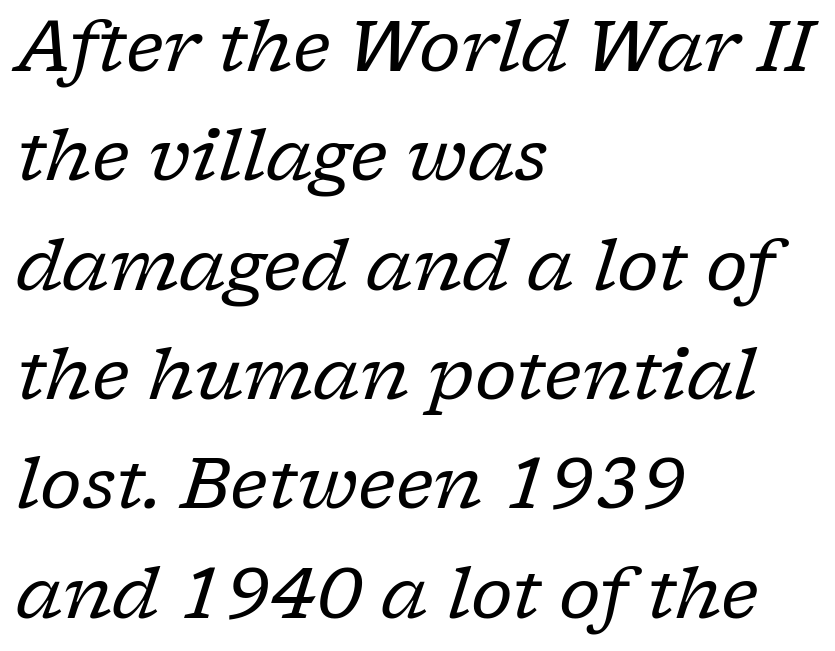
{"serif": "yes", "italic": "yes", "lean": "right", "slant_degrees": 17, "bold": "no", "weight": "regular", "width": "normal", "stroke_contrast": "low", "x_height": "medium", "monospaced": "no", "underline": "no", "align": "left", "line_spacing": "normal", "line_spacing_ratio": 1.54, "letter_spacing": "normal", "letter_spacing_em": 0.0, "glyph_px": 71}
